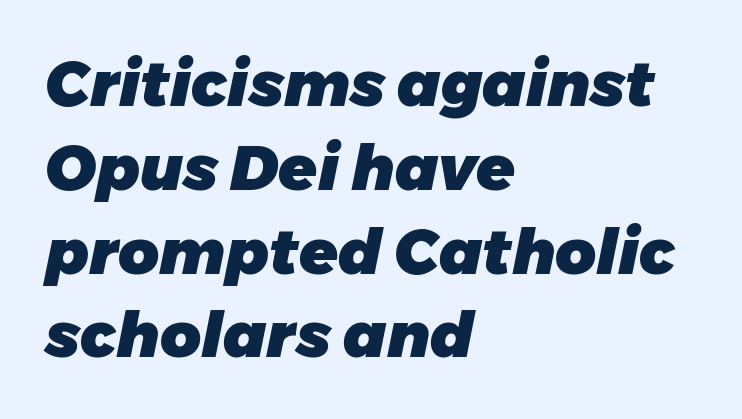
{"italic": "yes", "lean": "right", "slant_degrees": 11, "bold": "yes", "weight": "heavy", "width": "normal", "stroke_contrast": "low", "x_height": "medium", "monospaced": "no", "underline": "no", "align": "left", "line_spacing": "normal", "line_spacing_ratio": 1.33, "letter_spacing": "normal", "letter_spacing_em": 0.0, "glyph_px": 63}
